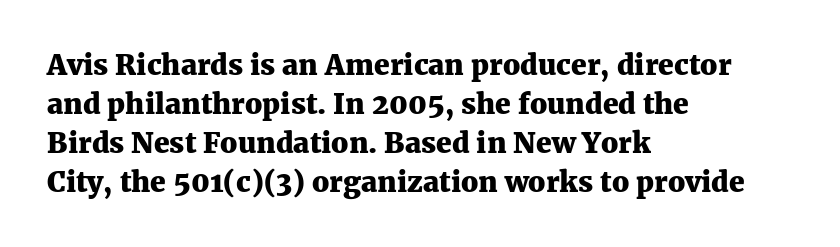
The image shows 28 px heavy serif type, upright; set left-aligned, normal line spacing (1.39x), normal letter spacing, not underlined; medium stroke contrast and a medium x-height.
